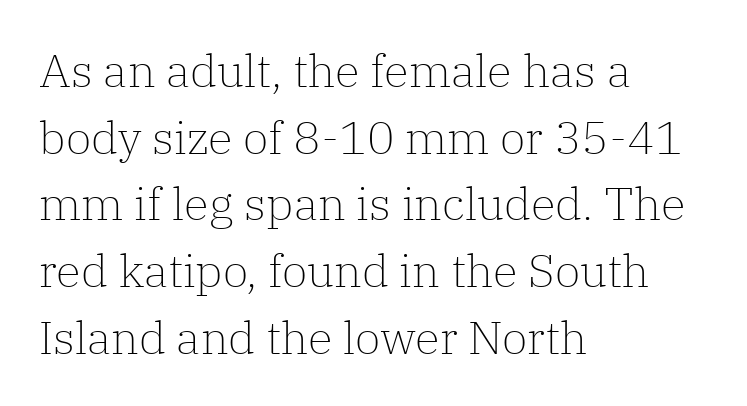
The image shows 46 px light serif type, upright; set left-aligned, normal line spacing (1.45x), normal letter spacing, not underlined; low stroke contrast and a medium x-height.
